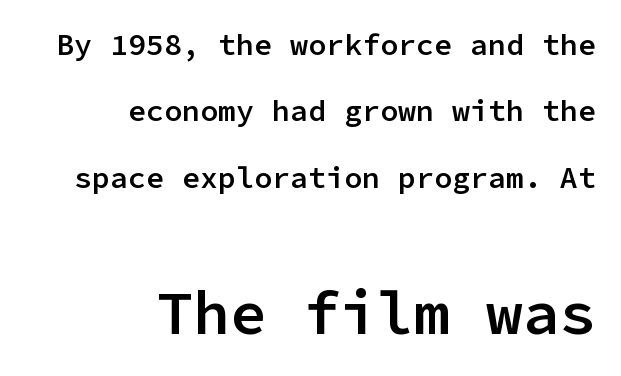
The rendering shows plain stroke endings on the letterforms — a sans-serif design. Semibold letterforms, between regular and bold. Letter spacing: default. Bare-footed words on every line. The text block is weighted toward the right margin, trailing off unevenly leftward. Do the characters align in a grid? Yes, the font is monospaced.
